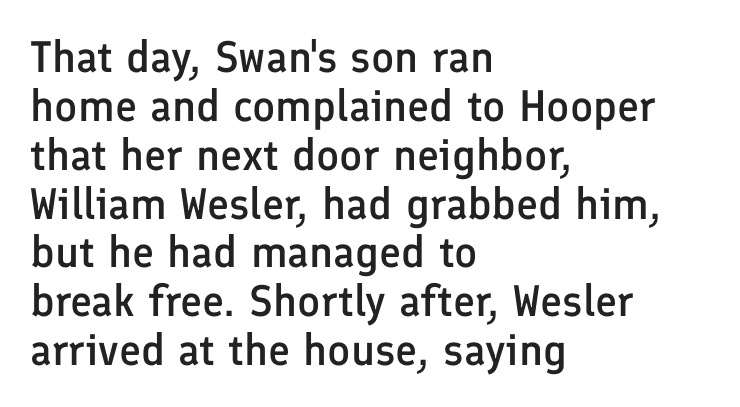
Q: Is the text bold? A: Semi-bold.
Q: Is the text italic (slanted)? A: No, it is upright.
Q: Is the typeface a serif or a sans-serif typeface? A: Sans-serif.
Q: Is the text underlined? A: No.
Q: How is the paragraph aligned? A: Left-aligned.
Q: Is the spacing between letters normal or unusually wide? A: Normal.
Q: Is the spacing between lines tight, normal or loose? A: Tight.
Q: Width (condensed, normal, or wide)? A: Normal.
Q: Stroke contrast? A: Low.
Q: x-height? A: Medium.
Q: Monospaced? A: No.
